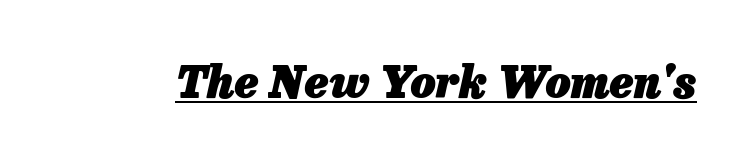
{"italic": "yes", "lean": "right", "slant_degrees": 13, "bold": "yes", "weight": "heavy", "width": "normal", "stroke_contrast": "low", "x_height": "medium", "monospaced": "no", "underline": "yes", "letter_spacing": "normal", "letter_spacing_em": 0.0, "glyph_px": 44}
